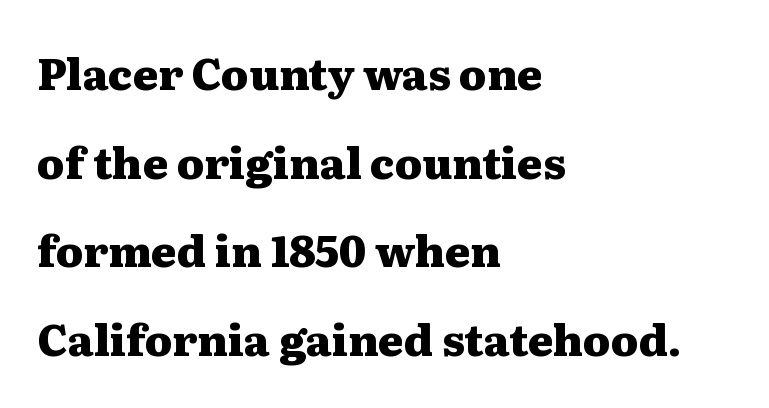
{"serif": "yes", "italic": "no", "bold": "yes", "weight": "heavy", "width": "wide", "stroke_contrast": "medium", "x_height": "medium", "monospaced": "no", "underline": "no", "align": "left", "line_spacing": "loose", "line_spacing_ratio": 2.06, "letter_spacing": "normal", "letter_spacing_em": 0.0, "glyph_px": 43}
